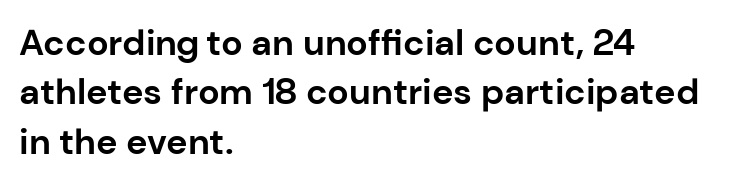
{"serif": "no", "italic": "no", "bold": "yes", "weight": "bold", "width": "normal", "stroke_contrast": "low", "x_height": "medium", "monospaced": "no", "underline": "no", "align": "left", "line_spacing": "normal", "line_spacing_ratio": 1.37, "letter_spacing": "normal", "letter_spacing_em": 0.0, "glyph_px": 36}
